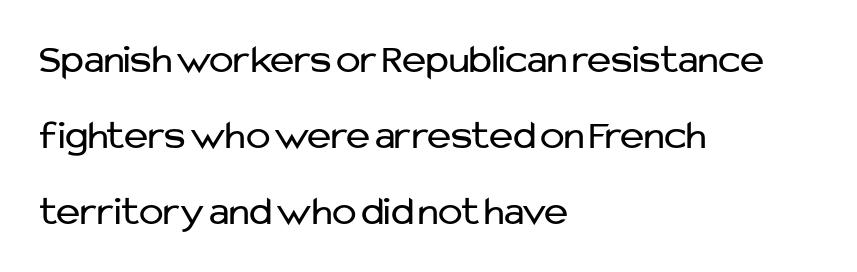
Q: Is the text bold? A: No.
Q: Is the text italic (slanted)? A: No, it is upright.
Q: Is the typeface a serif or a sans-serif typeface? A: Sans-serif.
Q: Is the text underlined? A: No.
Q: How is the paragraph aligned? A: Left-aligned.
Q: Is the spacing between letters normal or unusually wide? A: Normal.
Q: Width (condensed, normal, or wide)? A: Normal.
Q: Stroke contrast? A: Low.
Q: x-height? A: Medium.
Q: Monospaced? A: No.
